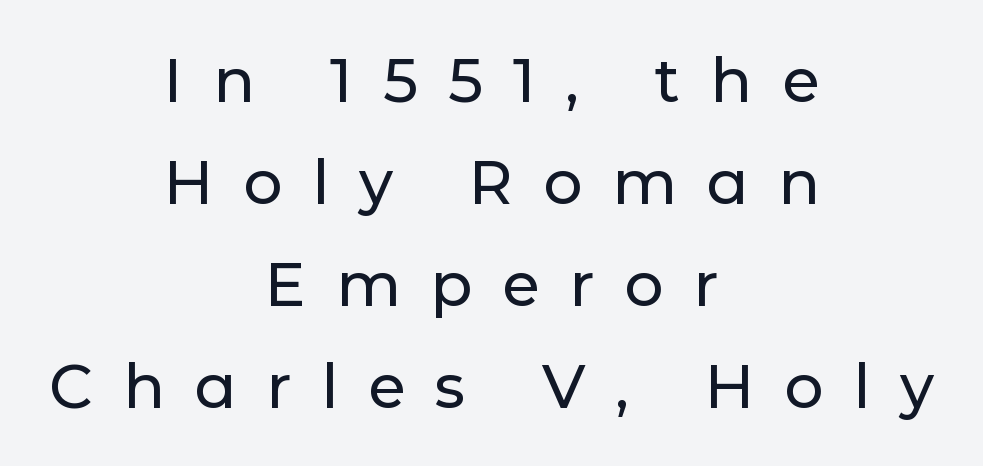
Q: Is the text italic (slanted)? A: No, it is upright.
Q: Is the typeface a serif or a sans-serif typeface? A: Sans-serif.
Q: Is the text underlined? A: No.
Q: How is the paragraph aligned? A: Centered.
Q: Is the spacing between letters normal or unusually wide? A: Unusually wide.
Q: Is the spacing between lines tight, normal or loose? A: Normal.
Q: Width (condensed, normal, or wide)? A: Normal.
Q: Stroke contrast? A: Low.
Q: x-height? A: Medium.
Q: Monospaced? A: No.
